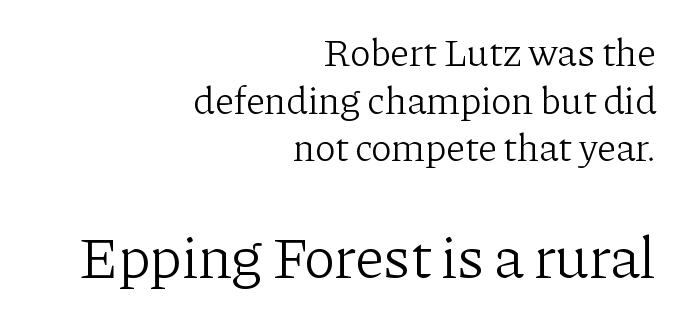
The image shows 59 px light serif type, upright; set right-aligned, line spacing 1.22x, normal letter spacing, not underlined; the second (bottom) block is 1.51x larger; low stroke contrast and a medium x-height.
